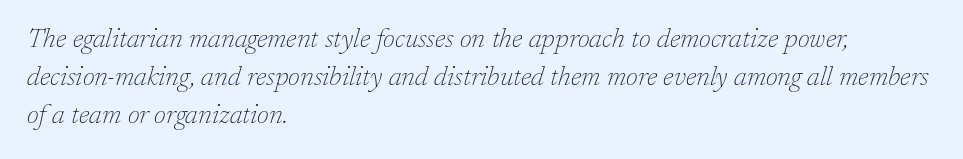
Ink coverage per letter is moderate at most. Lines of text with bare space underneath. A classic flush-left, rag-right setting is used for this passage. Every character sits at an angle, as italics do. Here the glyphs are tracked normally, forming tight word shapes. Students, observe: this is what conventionally led text looks like.
